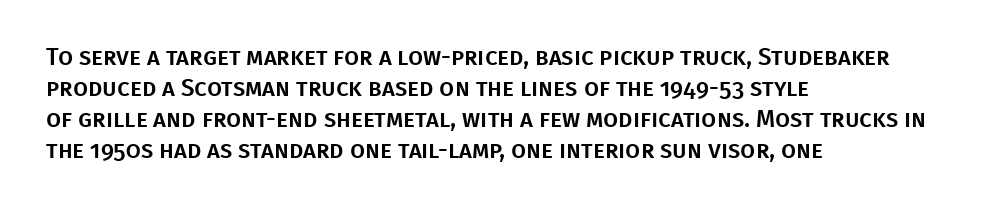
The image shows 24 px text type, upright; set left-aligned, normal line spacing (1.29x), normal letter spacing, not underlined.
